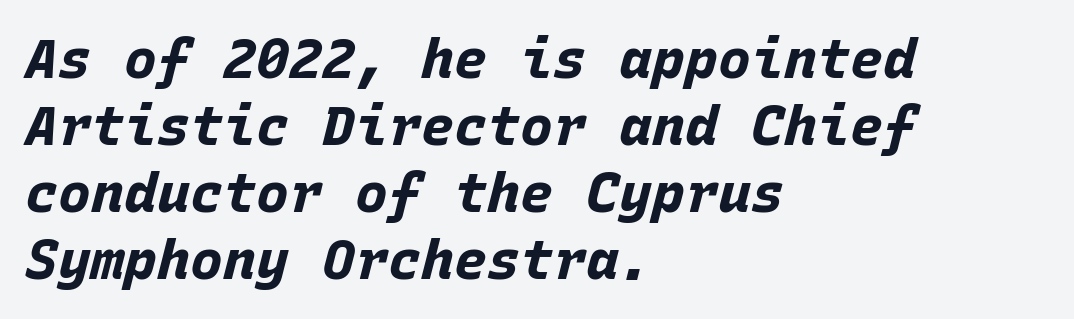
Heft: maximum for text — a bold. Every character sits at an angle, as italics do. The compositor pushed each line to the left boundary. The type is set solid horizontally, with unmodified tracking. Note the uniform advance width — an 'i' takes as much space as an 'm'. Descenders hang freely into open space.
